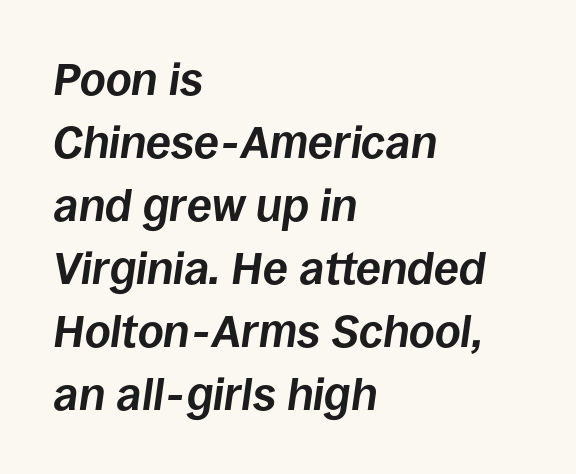
{"italic": "yes", "lean": "right", "slant_degrees": 8, "bold": "yes", "weight": "bold", "width": "normal", "stroke_contrast": "low", "x_height": "large", "monospaced": "no", "underline": "no", "align": "left", "line_spacing": "normal", "line_spacing_ratio": 1.4, "letter_spacing": "normal", "letter_spacing_em": 0.0, "glyph_px": 45}
